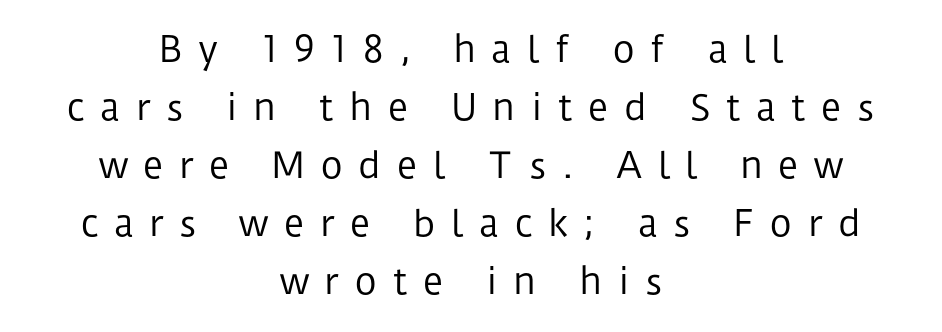
Q: Is the text bold? A: No.
Q: Is the text italic (slanted)? A: No, it is upright.
Q: Is the typeface a serif or a sans-serif typeface? A: Sans-serif.
Q: Is the text underlined? A: No.
Q: How is the paragraph aligned? A: Centered.
Q: Is the spacing between letters normal or unusually wide? A: Unusually wide.
Q: Is the spacing between lines tight, normal or loose? A: Normal.
Q: Width (condensed, normal, or wide)? A: Normal.
Q: Stroke contrast? A: Low.
Q: x-height? A: Medium.
Q: Monospaced? A: No.
